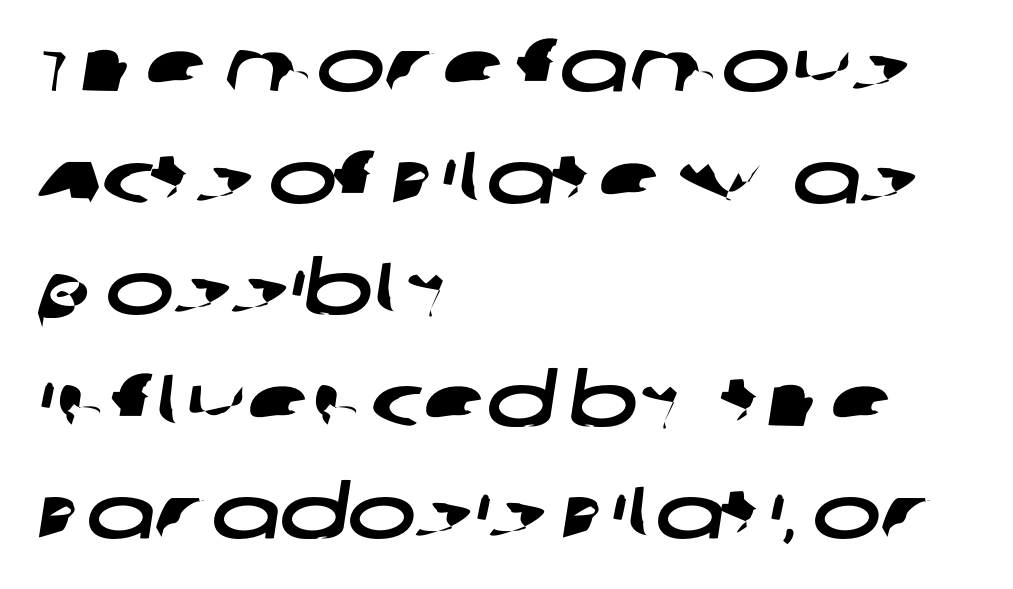
You could not count columns in this text — the font is proportionally spaced. The rag falls on the right side of this text block. Beneath every word, the page is bare. Look at the bottom of the vertical strokes: they stop flat, with no serifs. Spacing between characters is what you'd get straight out of the box.
